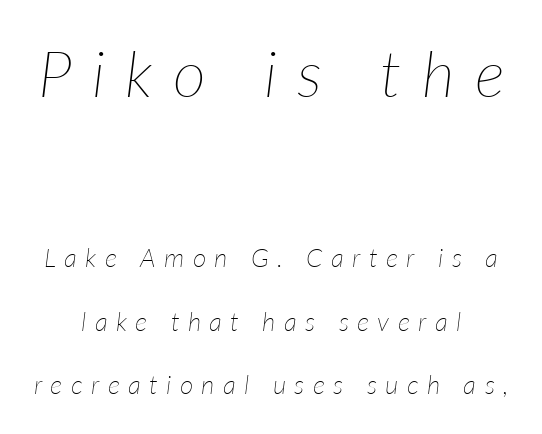
Glyph-to-glyph distance is far greater than everyday printed text. Bigger letters appear in the top chunk; the bottom chunk is reduced. A typesetter would mark this as italic. The rendering uses natural spacing where letterforms have individual widths.
